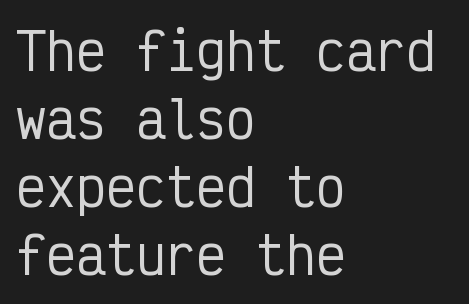
Q: Is the text italic (slanted)? A: No, it is upright.
Q: Is the typeface a serif or a sans-serif typeface? A: Sans-serif.
Q: Is the text underlined? A: No.
Q: How is the paragraph aligned? A: Left-aligned.
Q: Is the spacing between letters normal or unusually wide? A: Normal.
Q: Is the spacing between lines tight, normal or loose? A: Normal.
Q: Width (condensed, normal, or wide)? A: Condensed.
Q: Stroke contrast? A: Low.
Q: x-height? A: Medium.
Q: Monospaced? A: Yes.
